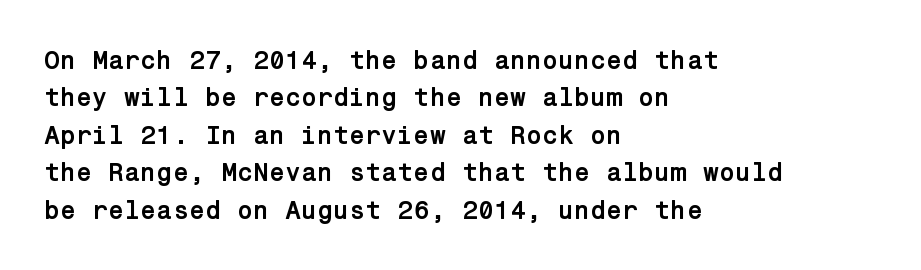
The image shows 26 px bold type, upright; set left-aligned, normal line spacing (1.44x), normal letter spacing, not underlined.
